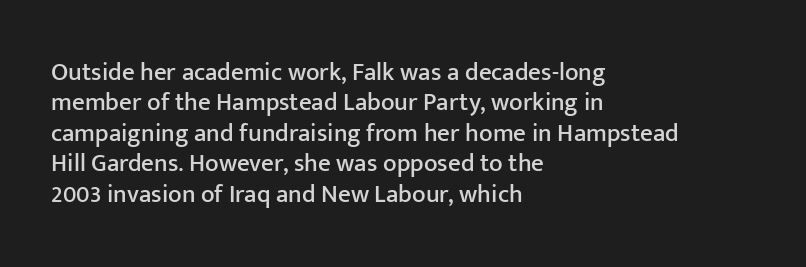
The typography opts for an upright posture over an oblique one. The letterforms sit shoulder to shoulder at normal distance. Compared with a centered layout, this one pins lines to the left instead. Descenders are the only things crossing below the line.
